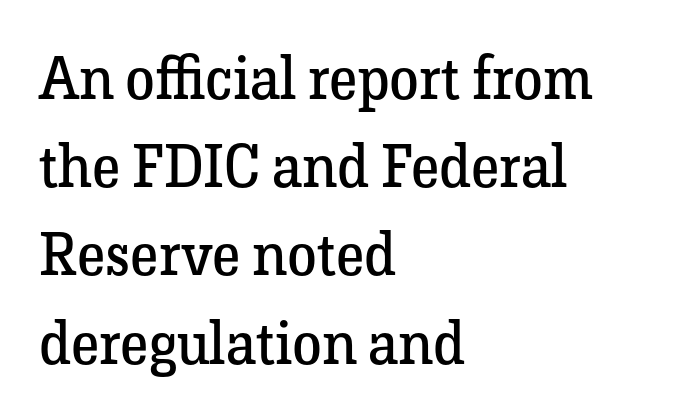
Q: Is the text bold? A: No.
Q: Is the text italic (slanted)? A: No, it is upright.
Q: Is the typeface a serif or a sans-serif typeface? A: Serif.
Q: Is the text underlined? A: No.
Q: How is the paragraph aligned? A: Left-aligned.
Q: Is the spacing between letters normal or unusually wide? A: Normal.
Q: Is the spacing between lines tight, normal or loose? A: Normal.
Q: Width (condensed, normal, or wide)? A: Normal.
Q: Stroke contrast? A: Low.
Q: x-height? A: Medium.
Q: Monospaced? A: No.
